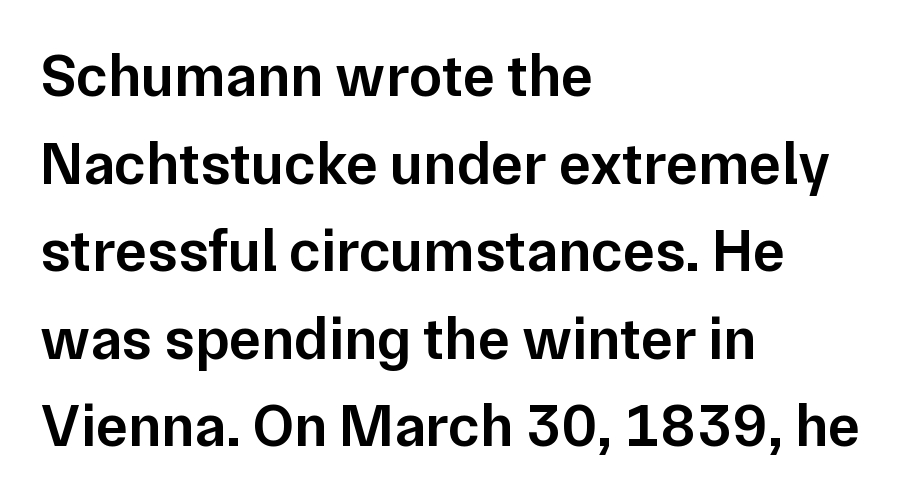
Q: Is the text bold? A: Semi-bold.
Q: Is the text italic (slanted)? A: No, it is upright.
Q: Is the typeface a serif or a sans-serif typeface? A: Sans-serif.
Q: Is the text underlined? A: No.
Q: How is the paragraph aligned? A: Left-aligned.
Q: Is the spacing between letters normal or unusually wide? A: Normal.
Q: Is the spacing between lines tight, normal or loose? A: Normal.
Q: Width (condensed, normal, or wide)? A: Normal.
Q: Stroke contrast? A: Low.
Q: x-height? A: Medium.
Q: Monospaced? A: No.
